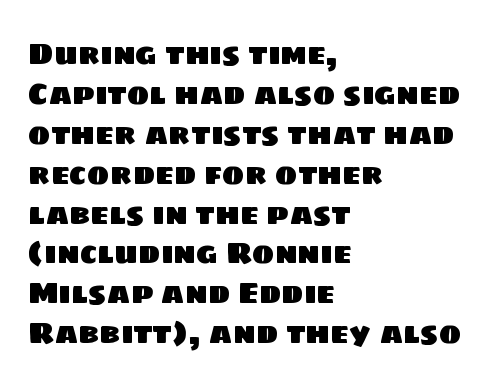
This block has exactly the height ordinary leading produces. Think of a printed novel: that variable character pitch is what you see here. Bare-footed words on every line. In terms of letterform style, serifs are entirely absent. You could call the tracking neutral — neither tight nor loose. The paragraph shown leans on its left margin.
